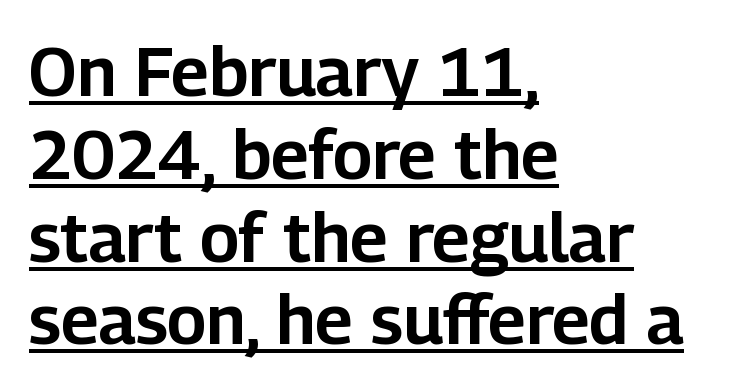
The image shows 69 px sans-serif type, upright; set left-aligned, line spacing 1.2x, normal letter spacing, underlined; low stroke contrast and a medium x-height.
